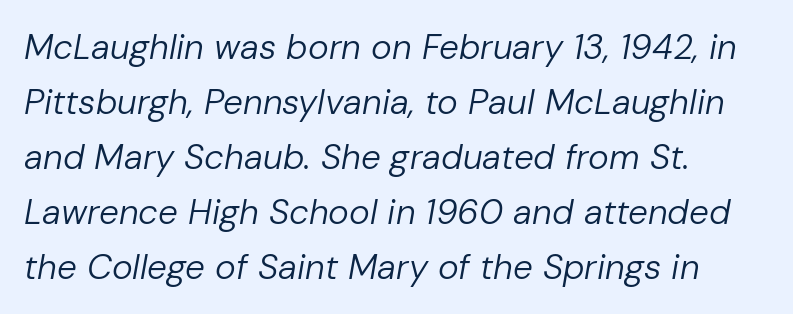
The image shows 35 px regular-weight type, italic (leaning right); set left-aligned, normal line spacing (1.57x), normal letter spacing, not underlined; low stroke contrast and a medium x-height.
